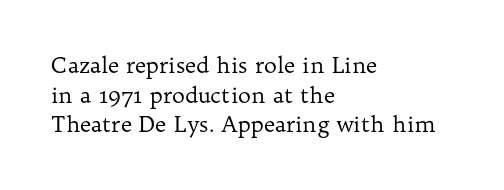
{"italic": "no", "bold": "no", "underline": "no", "align": "left", "line_spacing": "normal", "line_spacing_ratio": 1.35, "letter_spacing": "normal", "letter_spacing_em": 0.0, "glyph_px": 22}
